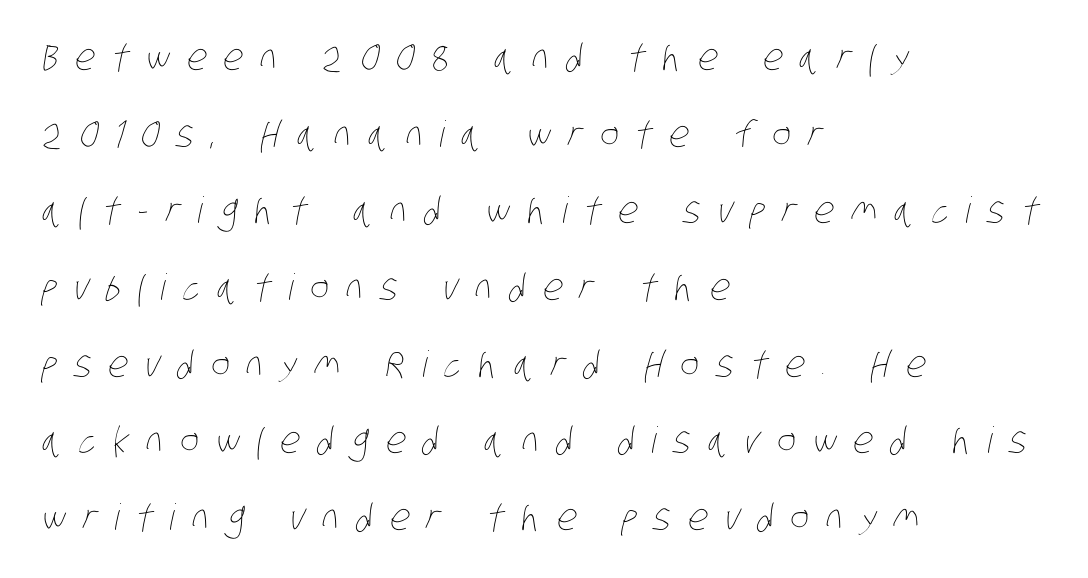
Q: Is the text bold? A: No.
Q: Is the text underlined? A: No.
Q: How is the paragraph aligned? A: Left-aligned.
Q: Is the spacing between letters normal or unusually wide? A: Unusually wide.
Q: Is the spacing between lines tight, normal or loose? A: Loose.
Q: Width (condensed, normal, or wide)? A: Condensed.
Q: Stroke contrast? A: Low.
Q: x-height? A: Large.
Q: Monospaced? A: No.
